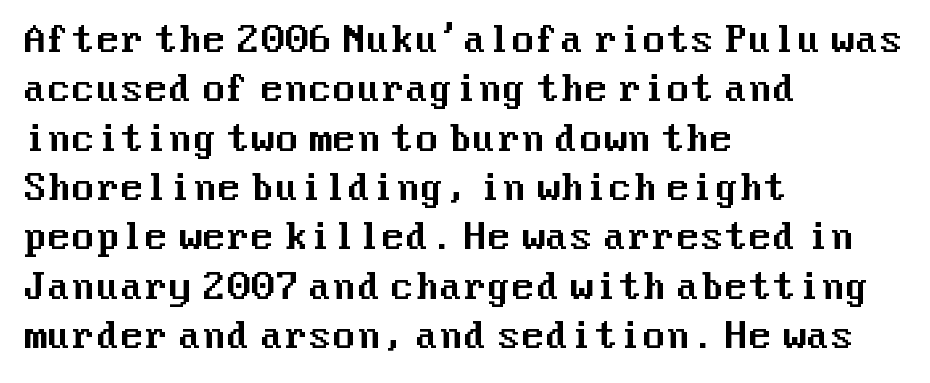
Q: Is the text italic (slanted)? A: No, it is upright.
Q: Is the typeface a serif or a sans-serif typeface? A: Sans-serif.
Q: Is the text underlined? A: No.
Q: How is the paragraph aligned? A: Left-aligned.
Q: Is the spacing between letters normal or unusually wide? A: Normal.
Q: Is the spacing between lines tight, normal or loose? A: Normal.
Q: Width (condensed, normal, or wide)? A: Normal.
Q: Stroke contrast? A: Medium.
Q: x-height? A: Medium.
